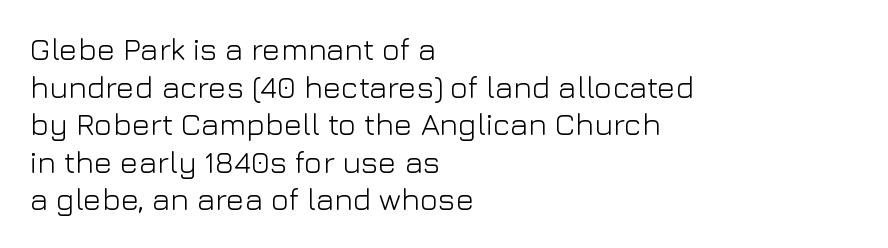
{"serif": "no", "italic": "no", "bold": "no", "weight": "light", "width": "normal", "stroke_contrast": "low", "x_height": "medium", "monospaced": "no", "underline": "no", "align": "left", "line_spacing_ratio": 1.21, "letter_spacing": "normal", "letter_spacing_em": 0.0, "glyph_px": 31}
